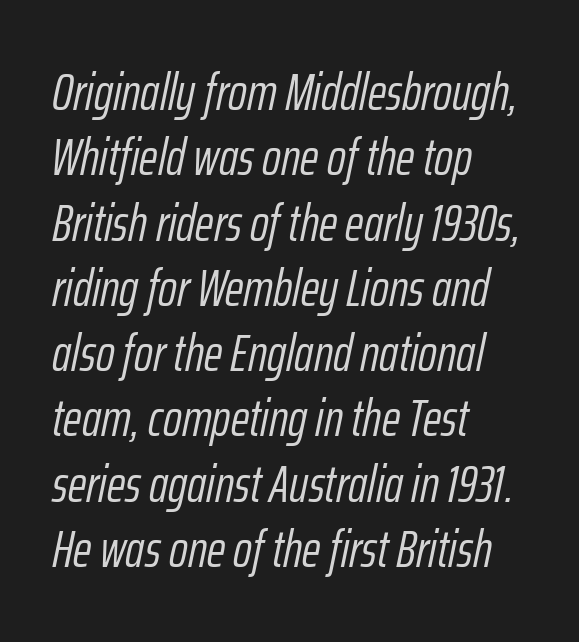
The image shows 51 px light, condensed type, italic (leaning right); set left-aligned, normal line spacing (1.28x), normal letter spacing, not underlined; low stroke contrast and a medium x-height.
